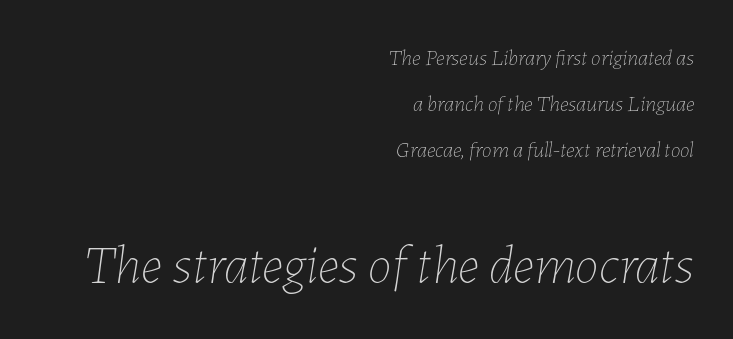
Caption: standard tracking, unaltered. Right-aligned paragraph, ragged on the left. Is the type heavy? It reads as light-to-regular instead. Notice how the stems are inclined rather than vertical — that's the hallmark of italics.
